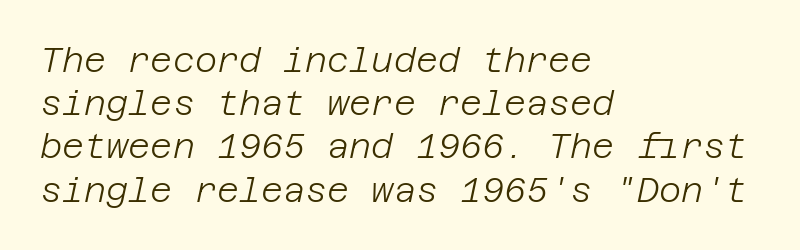
Q: Is the text bold? A: No.
Q: Is the text italic (slanted)? A: Yes, it leans right by about 12 degrees.
Q: Is the text underlined? A: No.
Q: How is the paragraph aligned? A: Left-aligned.
Q: Is the spacing between letters normal or unusually wide? A: Normal.
Q: Is the spacing between lines tight, normal or loose? A: Normal.
Q: Width (condensed, normal, or wide)? A: Normal.
Q: Stroke contrast? A: Low.
Q: x-height? A: Large.
